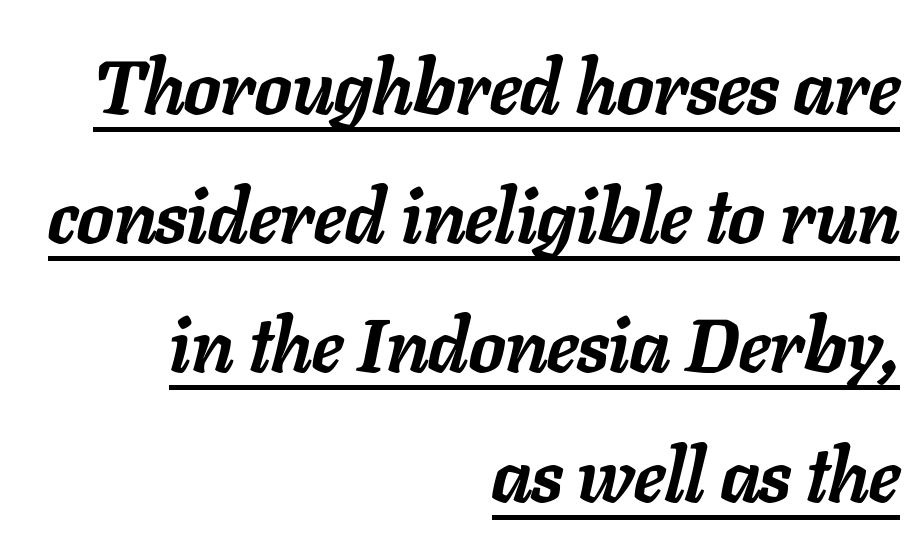
{"italic": "yes", "lean": "right", "slant_degrees": 11, "bold": "yes", "weight": "semibold", "width": "normal", "stroke_contrast": "low", "x_height": "medium", "monospaced": "no", "underline": "yes", "align": "right", "line_spacing": "normal", "line_spacing_ratio": 1.7, "letter_spacing": "normal", "letter_spacing_em": 0.0, "glyph_px": 76}
